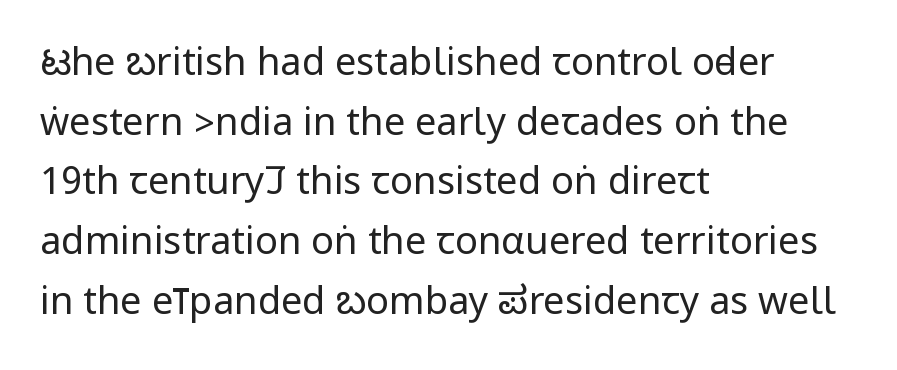
Q: Is the text bold? A: No.
Q: Is the text italic (slanted)? A: No, it is upright.
Q: Is the typeface a serif or a sans-serif typeface? A: Sans-serif.
Q: Is the text underlined? A: No.
Q: How is the paragraph aligned? A: Left-aligned.
Q: Is the spacing between letters normal or unusually wide? A: Normal.
Q: Is the spacing between lines tight, normal or loose? A: Normal.
Q: Width (condensed, normal, or wide)? A: Condensed.
Q: Stroke contrast? A: Low.
